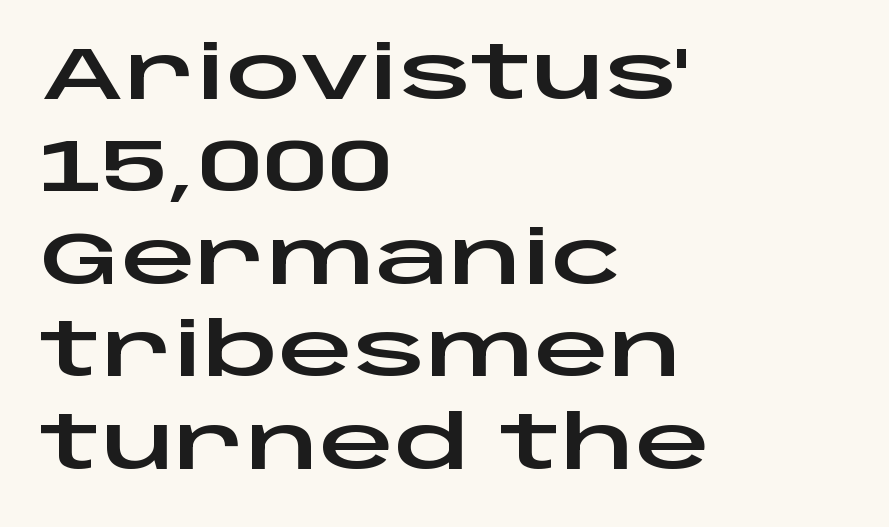
{"serif": "no", "italic": "no", "width": "wide", "stroke_contrast": "low", "x_height": "large", "monospaced": "no", "underline": "no", "align": "left", "line_spacing": "normal", "line_spacing_ratio": 1.25, "letter_spacing": "normal", "letter_spacing_em": 0.0, "glyph_px": 74}
